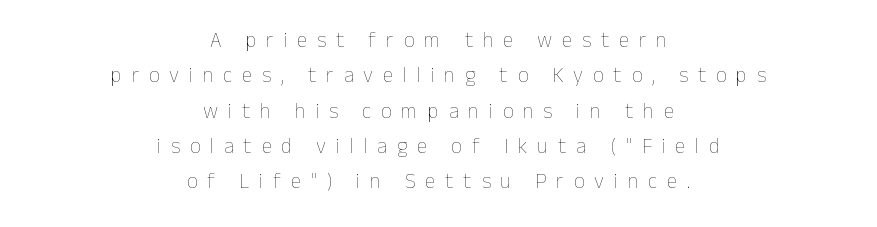
Q: Is the text bold? A: No.
Q: Is the text italic (slanted)? A: No, it is upright.
Q: Is the text underlined? A: No.
Q: How is the paragraph aligned? A: Centered.
Q: Is the spacing between letters normal or unusually wide? A: Unusually wide.
Q: Is the spacing between lines tight, normal or loose? A: Normal.
